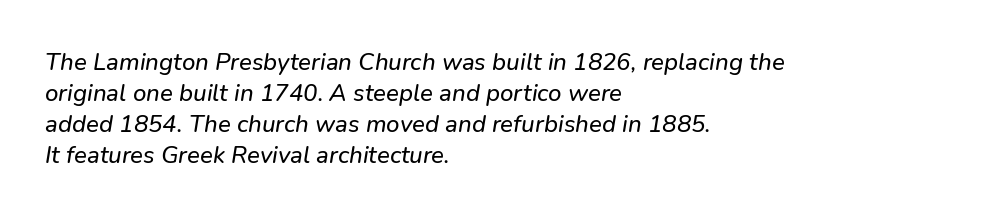
{"underline": "no", "align": "left", "line_spacing": "normal", "line_spacing_ratio": 1.29, "letter_spacing": "normal", "letter_spacing_em": 0.0, "glyph_px": 24}
